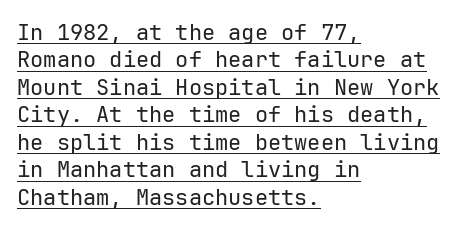
The image shows 22 px text type, upright; set left-aligned, normal line spacing (1.25x), normal letter spacing, underlined.
